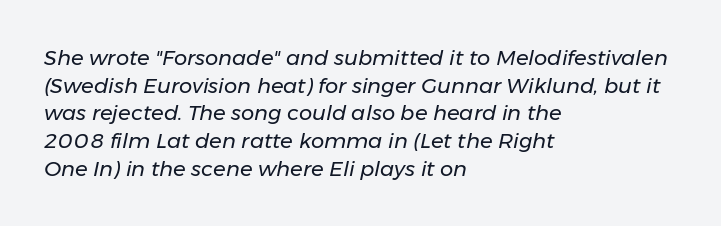
{"italic": "yes", "lean": "right", "slant_degrees": 11, "bold": "no", "underline": "no", "align": "left", "line_spacing": "normal", "line_spacing_ratio": 1.32, "letter_spacing": "normal", "letter_spacing_em": 0.0, "glyph_px": 21}
